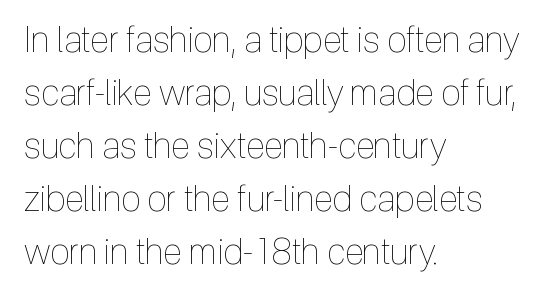
The image shows 36 px thin, condensed type, upright; set left-aligned, normal line spacing (1.47x), normal letter spacing, not underlined; a medium x-height.
